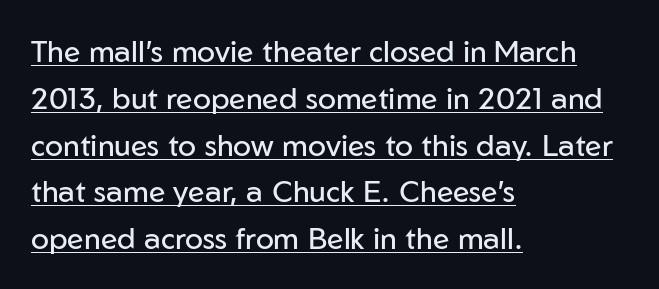
The image shows 30 px regular-weight sans-serif type, upright; set left-aligned, normal line spacing (1.56x), normal letter spacing, underlined; low stroke contrast and a medium x-height.
